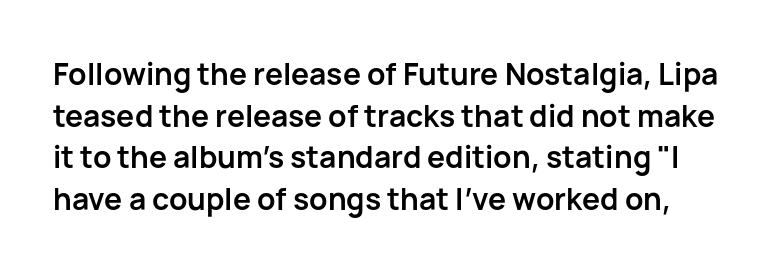
Q: Is the text bold? A: Yes.
Q: Is the text italic (slanted)? A: No, it is upright.
Q: Is the typeface a serif or a sans-serif typeface? A: Sans-serif.
Q: Is the text underlined? A: No.
Q: Is the spacing between letters normal or unusually wide? A: Normal.
Q: Is the spacing between lines tight, normal or loose? A: Normal.
Q: Width (condensed, normal, or wide)? A: Normal.
Q: Stroke contrast? A: Low.
Q: x-height? A: Medium.
Q: Monospaced? A: No.
